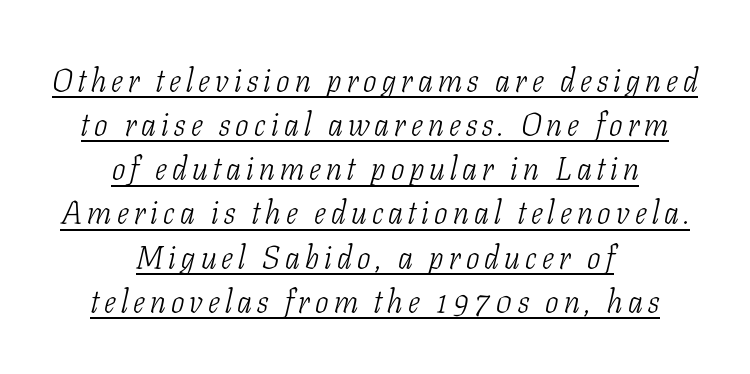
The image shows 32 px light, condensed serif type, italic (leaning right); set centered, normal line spacing (1.38x), underlined; low stroke contrast and a medium x-height.
